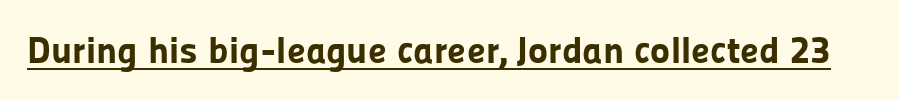
Quick note: underline on. Nope, not italic — everything's standing straight. Think of a printed novel: that variable character pitch is what you see here. Tracking value appears to be zero — textbook default spacing. Weight check: bold — yes, fully. Classification — sans serif.
